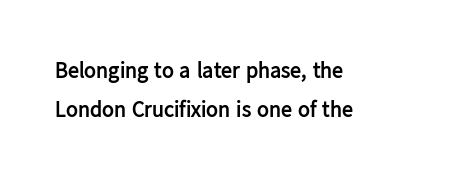
This rendering features lettering with no underline. Posture: vertical. The sample has been set heavy, in full bold. The rendering anchors every line to the left-hand side. The tracking reads as untouched default to a designer's eye.
